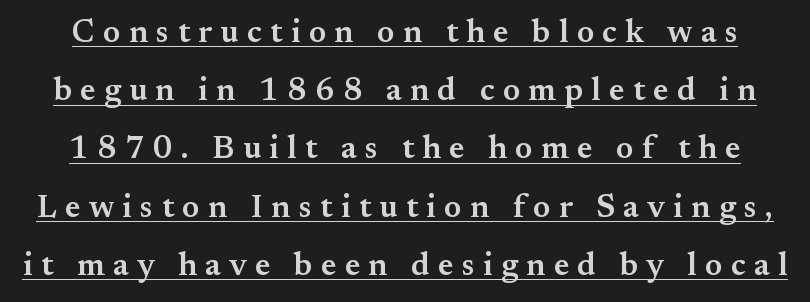
Q: Is the text bold? A: Semi-bold.
Q: Is the text italic (slanted)? A: No, it is upright.
Q: Is the typeface a serif or a sans-serif typeface? A: Serif.
Q: Is the text underlined? A: Yes.
Q: Is the spacing between letters normal or unusually wide? A: Unusually wide.
Q: Width (condensed, normal, or wide)? A: Normal.
Q: Stroke contrast? A: Medium.
Q: x-height? A: Small.
Q: Monospaced? A: No.
